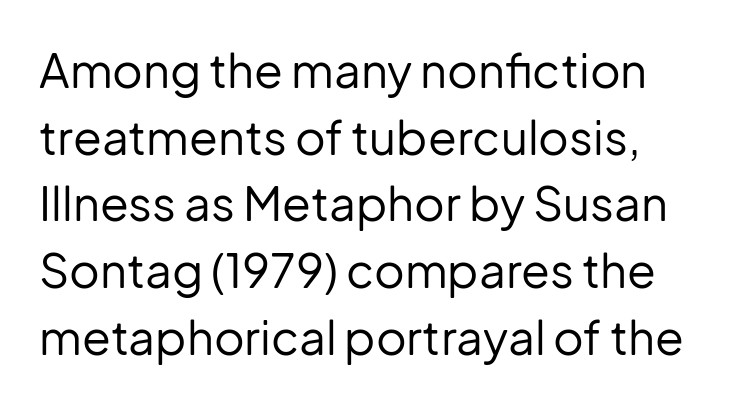
The image shows 47 px regular-weight sans-serif type, upright; set left-aligned, normal line spacing (1.42x), normal letter spacing, not underlined; low stroke contrast and a medium x-height.
